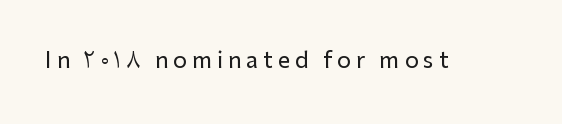
The image shows 22 px text type, upright; set unusually wide letter spacing (+0.22 em), not underlined.
